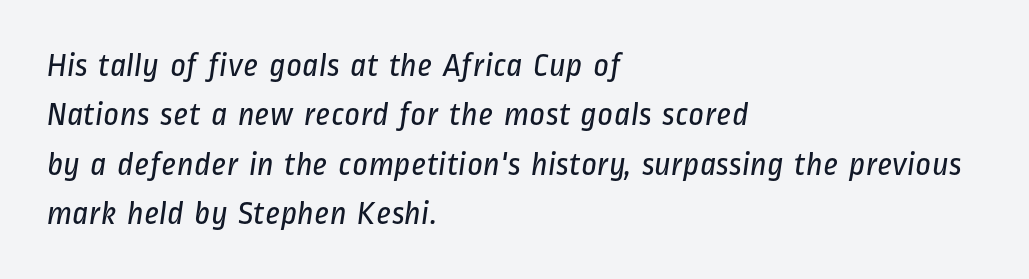
Q: Is the text bold? A: No.
Q: Is the typeface a serif or a sans-serif typeface? A: Sans-serif.
Q: Is the text underlined? A: No.
Q: How is the paragraph aligned? A: Left-aligned.
Q: Is the spacing between letters normal or unusually wide? A: Normal.
Q: Is the spacing between lines tight, normal or loose? A: Normal.
Q: Width (condensed, normal, or wide)? A: Condensed.
Q: Stroke contrast? A: Low.
Q: x-height? A: Medium.
Q: Monospaced? A: No.
